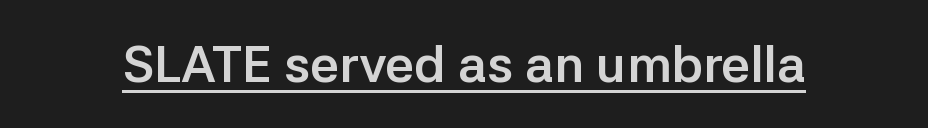
Q: Is the text bold? A: Yes.
Q: Is the text italic (slanted)? A: No, it is upright.
Q: Is the typeface a serif or a sans-serif typeface? A: Sans-serif.
Q: Is the text underlined? A: Yes.
Q: Is the spacing between letters normal or unusually wide? A: Normal.
Q: Width (condensed, normal, or wide)? A: Normal.
Q: Stroke contrast? A: Low.
Q: x-height? A: Medium.
Q: Monospaced? A: No.
